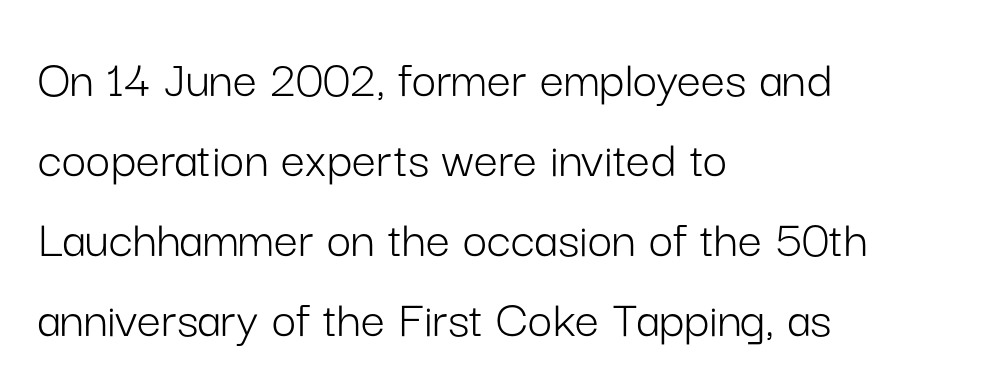
Weight class: somewhere from thin through regular. Note: no serifs on the glyphs. You can tell it's not italic because the verticals are truly vertical. These lines stack with their left ends in a neat column.
